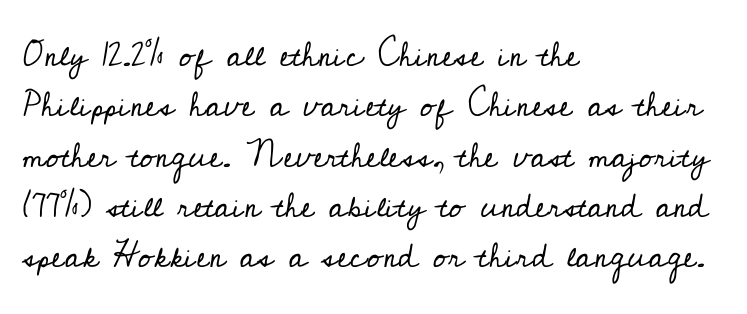
Q: Is the text bold? A: No.
Q: Is the text italic (slanted)? A: Yes.
Q: Is the typeface a serif or a sans-serif typeface? A: Serif.
Q: Is the text underlined? A: No.
Q: How is the paragraph aligned? A: Left-aligned.
Q: Is the spacing between letters normal or unusually wide? A: Normal.
Q: Is the spacing between lines tight, normal or loose? A: Normal.
Q: Width (condensed, normal, or wide)? A: Normal.
Q: Stroke contrast? A: Low.
Q: x-height? A: Small.
Q: Monospaced? A: No.
